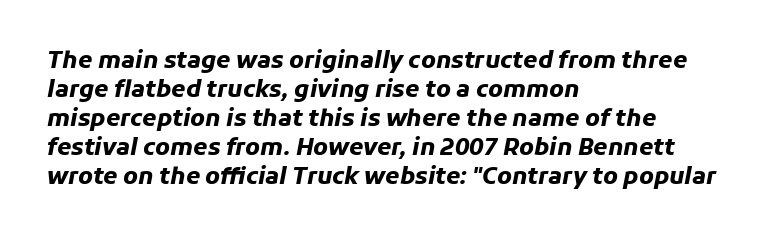
The image shows 23 px bold type, italic (leaning right); set left-aligned, normal line spacing (1.26x), normal letter spacing, not underlined.
